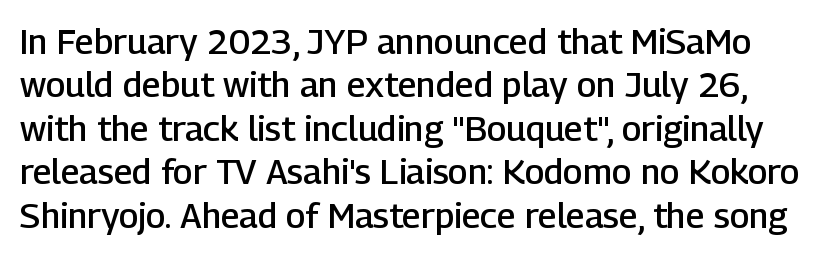
Q: Is the text bold? A: Semi-bold.
Q: Is the text italic (slanted)? A: No, it is upright.
Q: Is the typeface a serif or a sans-serif typeface? A: Sans-serif.
Q: Is the text underlined? A: No.
Q: Is the spacing between letters normal or unusually wide? A: Normal.
Q: Width (condensed, normal, or wide)? A: Normal.
Q: Stroke contrast? A: Low.
Q: x-height? A: Medium.
Q: Monospaced? A: No.
